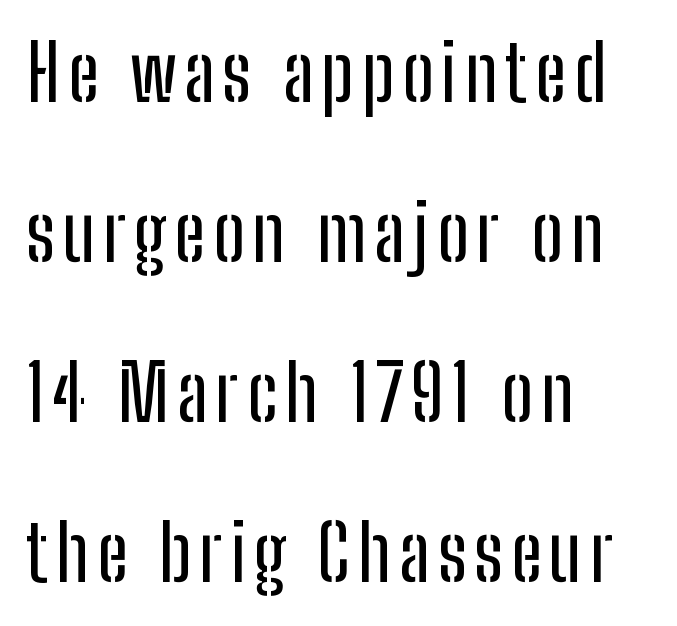
The image shows 77 px condensed sans-serif type, upright; set left-aligned, loose line spacing (2.08x), not underlined; low stroke contrast and a medium x-height.
